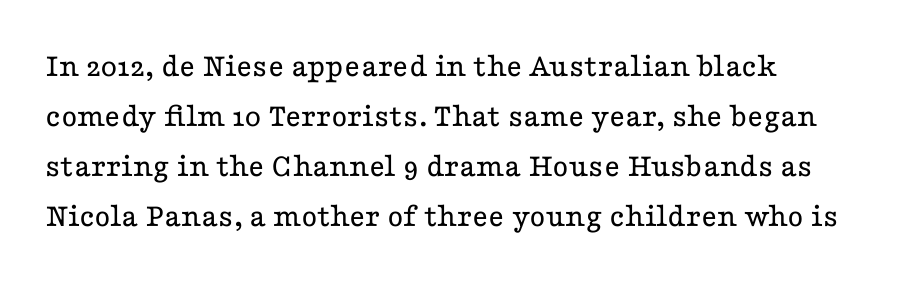
The image shows 34 px regular-weight, wide serif type, upright; set left-aligned, normal line spacing (1.47x), normal letter spacing, not underlined; low stroke contrast and a medium x-height.
